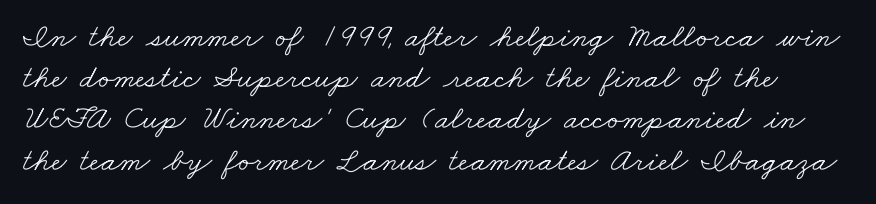
Q: Is the text bold? A: No.
Q: Is the typeface a serif or a sans-serif typeface? A: Serif.
Q: Is the text underlined? A: No.
Q: Is the spacing between letters normal or unusually wide? A: Normal.
Q: Is the spacing between lines tight, normal or loose? A: Normal.
Q: Width (condensed, normal, or wide)? A: Wide.
Q: Stroke contrast? A: Low.
Q: x-height? A: Small.
Q: Monospaced? A: No.
